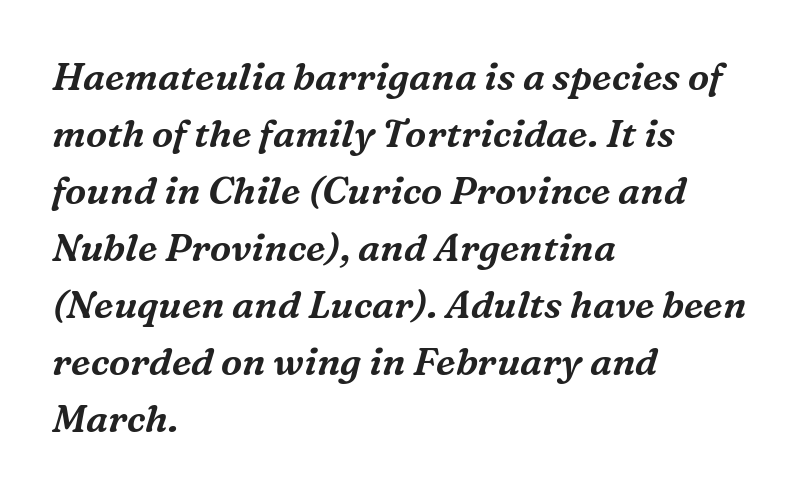
Q: Is the text italic (slanted)? A: Yes, it leans right by about 16 degrees.
Q: Is the typeface a serif or a sans-serif typeface? A: Serif.
Q: Is the text underlined? A: No.
Q: How is the paragraph aligned? A: Left-aligned.
Q: Is the spacing between letters normal or unusually wide? A: Normal.
Q: Is the spacing between lines tight, normal or loose? A: Normal.
Q: Width (condensed, normal, or wide)? A: Normal.
Q: Stroke contrast? A: Medium.
Q: x-height? A: Medium.
Q: Monospaced? A: No.
